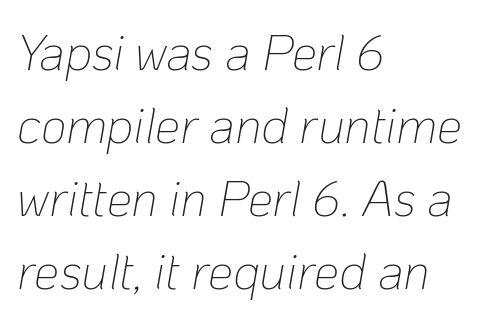
{"italic": "yes", "lean": "right", "slant_degrees": 10, "bold": "no", "weight": "thin", "width": "normal", "stroke_contrast": "low", "x_height": "medium", "monospaced": "no", "underline": "no", "align": "left", "line_spacing": "normal", "line_spacing_ratio": 1.46, "letter_spacing": "normal", "letter_spacing_em": 0.0, "glyph_px": 50}
